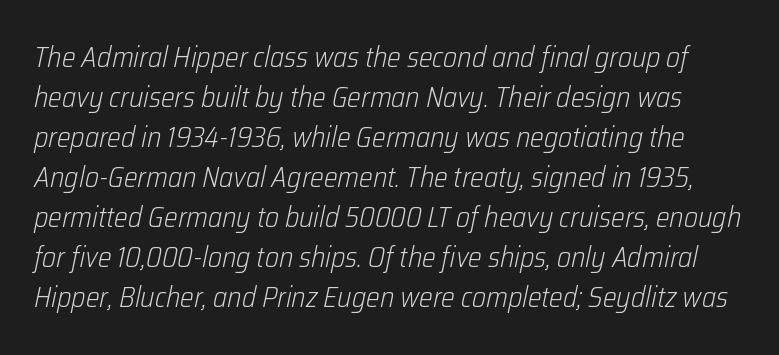
The image shows 29 px light, condensed type, italic (leaning right); set normal line spacing (1.38x), normal letter spacing, not underlined; low stroke contrast and a medium x-height.
